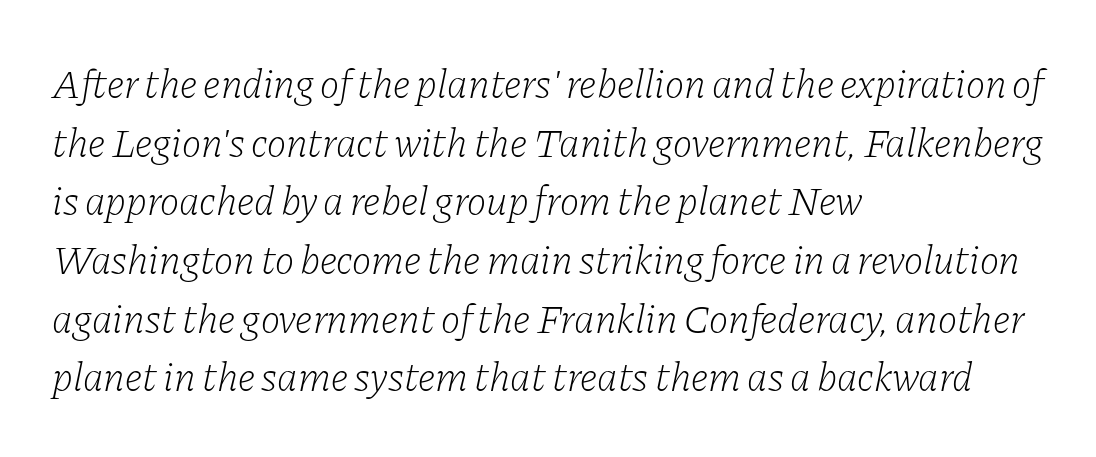
A quiet, ordinary-to-light weight characterises the typeface. The gap between lines stays unmarked. The letters advance in unequal steps, a hallmark of proportional type. The typeface chosen for these lines features serifs. Summary of vertical rhythm: regular, with standard interline spacing.
